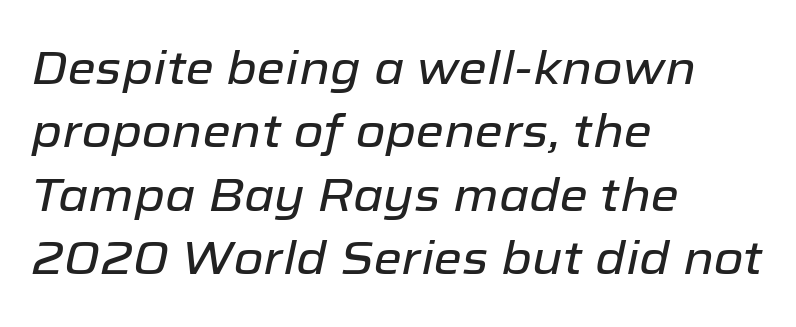
The image shows 46 px text type, italic (leaning right); set left-aligned, normal line spacing (1.38x), normal letter spacing, not underlined; low stroke contrast and a medium x-height.
